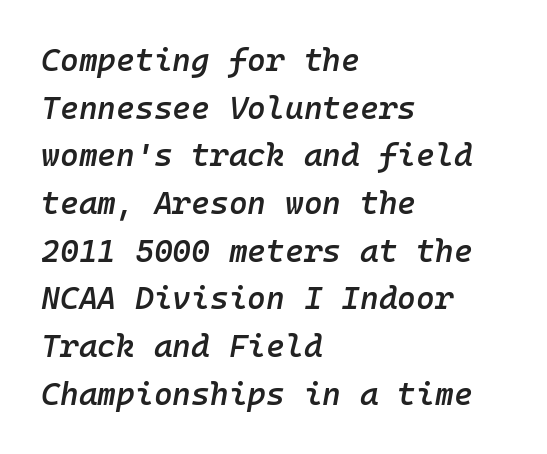
{"italic": "yes", "lean": "right", "slant_degrees": 10, "bold": "semi", "weight": "semibold", "width": "normal", "stroke_contrast": "low", "x_height": "medium", "monospaced": "yes", "underline": "no", "align": "left", "line_spacing": "normal", "line_spacing_ratio": 1.49, "letter_spacing": "normal", "letter_spacing_em": 0.0, "glyph_px": 32}
